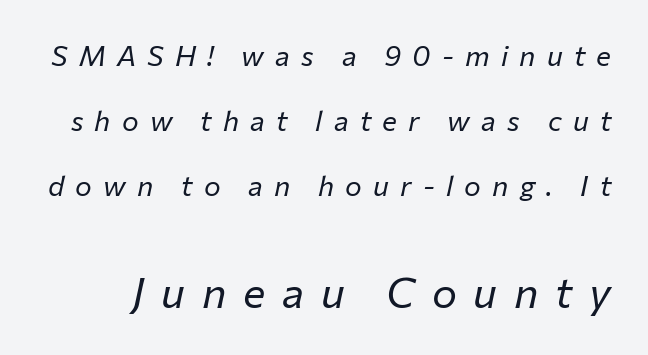
{"italic": "yes", "lean": "right", "slant_degrees": 12, "bold": "no", "weight": "regular", "width": "normal", "stroke_contrast": "low", "x_height": "medium", "monospaced": "no", "underline": "no", "line_spacing": "loose", "line_spacing_ratio": 2.32, "letter_spacing": "wide", "letter_spacing_em": 0.4, "larger_block": "second", "size_ratio": 1.5, "glyph_px": 42}
